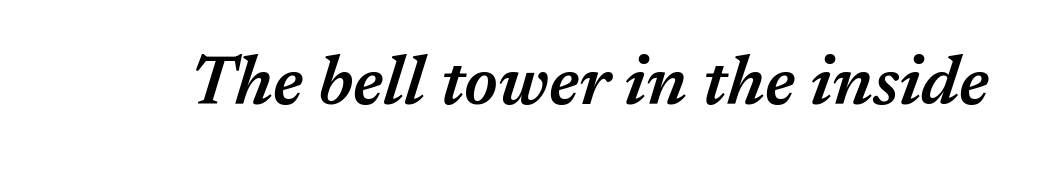
Q: Is the text bold? A: Semi-bold.
Q: Is the text italic (slanted)? A: Yes, it leans right by about 17 degrees.
Q: Is the text underlined? A: No.
Q: Is the spacing between letters normal or unusually wide? A: Normal.
Q: Width (condensed, normal, or wide)? A: Normal.
Q: Stroke contrast? A: Medium.
Q: x-height? A: Medium.
Q: Monospaced? A: No.
